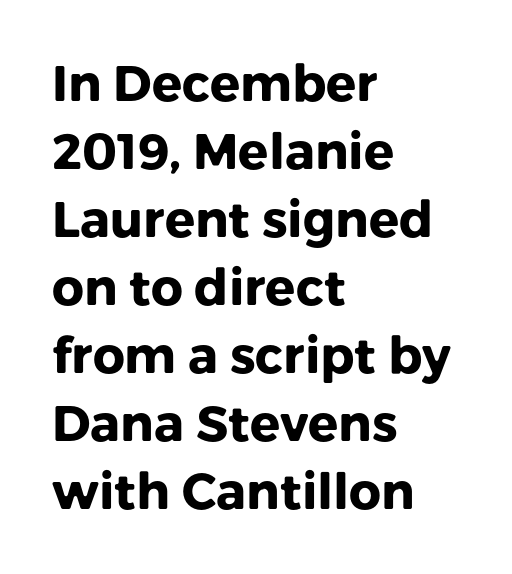
{"serif": "no", "italic": "no", "bold": "yes", "weight": "heavy", "width": "normal", "stroke_contrast": "low", "x_height": "medium", "monospaced": "no", "underline": "no", "align": "left", "line_spacing": "normal", "line_spacing_ratio": 1.36, "letter_spacing": "normal", "letter_spacing_em": 0.0, "glyph_px": 50}
